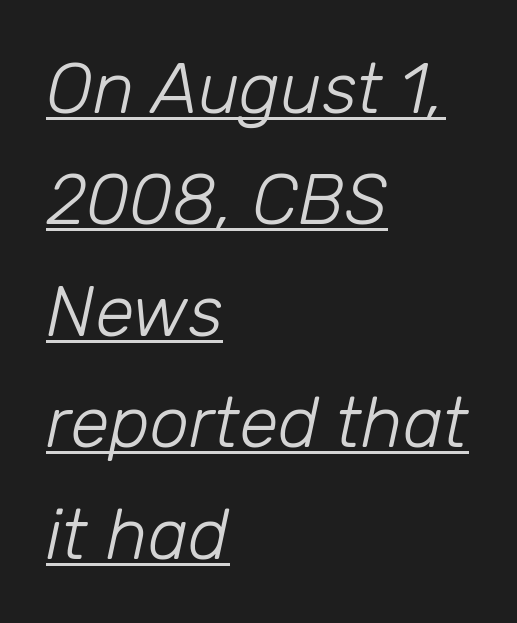
Compared with ordinary roman type, these characters are visibly tilted. In terms of letterspacing, this is plain default setting. Alignment: flush left. The passage shown stacks its lines at a standard gap. A typographer would call this underscored text. The letters advance in unequal steps, a hallmark of proportional type.
